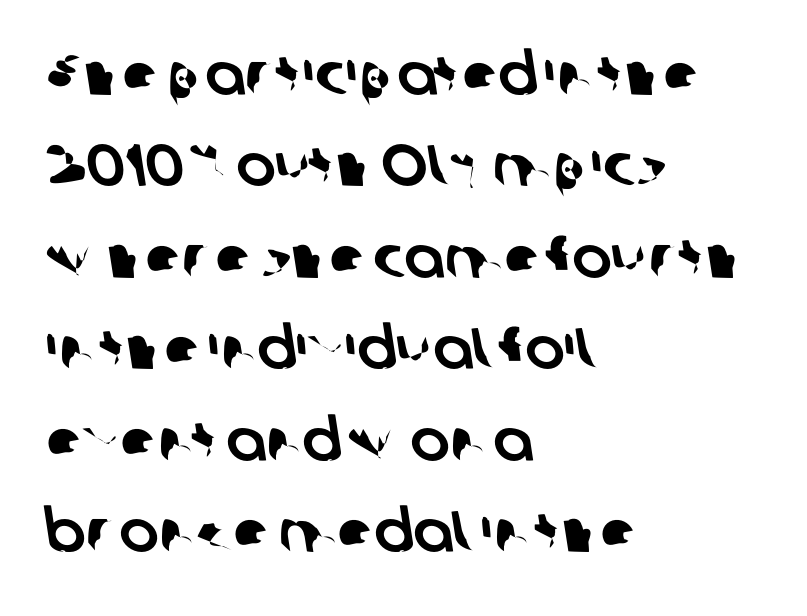
{"serif": "no", "width": "normal", "stroke_contrast": "low", "x_height": "medium", "monospaced": "no", "underline": "no", "align": "left", "line_spacing": "normal", "line_spacing_ratio": 1.55, "letter_spacing": "normal", "letter_spacing_em": 0.0, "glyph_px": 59}
